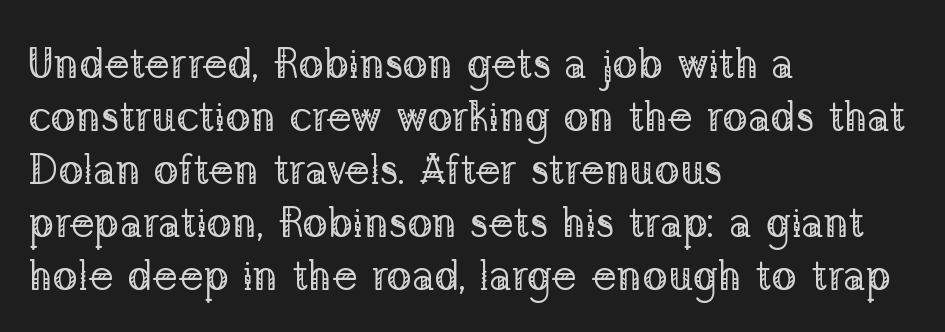
The image shows 42 px regular-weight serif type, upright; set left-aligned, normal line spacing (1.26x), normal letter spacing, not underlined; low stroke contrast and a medium x-height.
